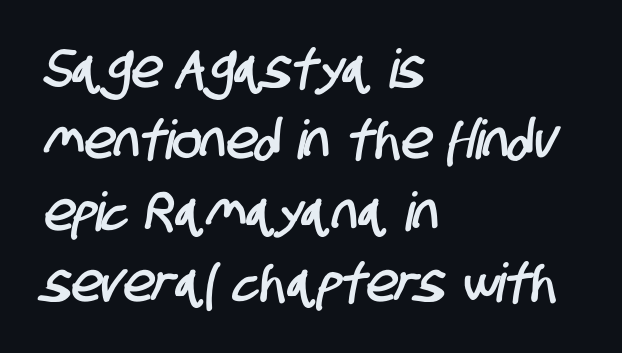
Each line starts at the same left margin while the right side varies. The face used here is proportionally spaced, like ordinary book or web type. Words float on clear page, feet unadorned. The letters carry no serifs — their stems end cleanly without finishing strokes. Observe the ordinary spacing: letters are neighbours, not strangers. In terms of leading, this rendering sits right in the middle.
